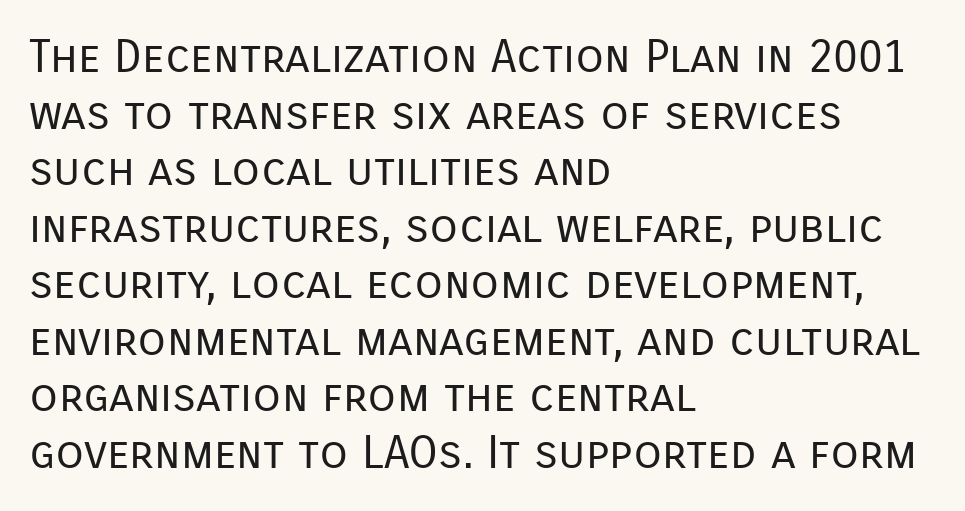
{"serif": "no", "italic": "no", "bold": "no", "weight": "regular", "width": "normal", "stroke_contrast": "low", "x_height": "medium", "monospaced": "no", "underline": "no", "align": "left", "line_spacing_ratio": 1.23, "letter_spacing": "normal", "letter_spacing_em": 0.0, "glyph_px": 46}
